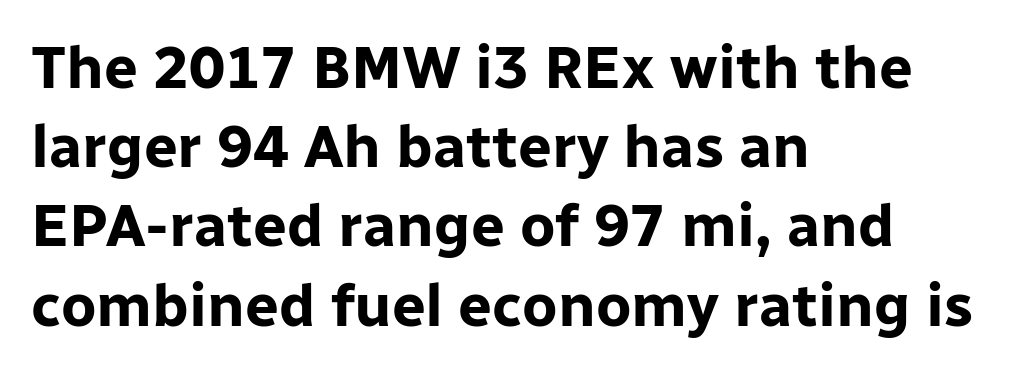
{"serif": "no", "italic": "no", "bold": "yes", "weight": "bold", "width": "normal", "stroke_contrast": "low", "x_height": "medium", "monospaced": "no", "underline": "no", "align": "left", "line_spacing": "normal", "line_spacing_ratio": 1.32, "letter_spacing": "normal", "letter_spacing_em": 0.0, "glyph_px": 60}
